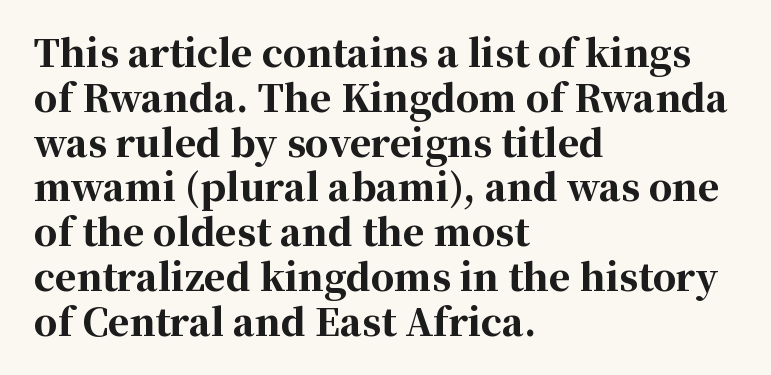
Q: Is the text bold? A: Yes.
Q: Is the text italic (slanted)? A: No, it is upright.
Q: Is the typeface a serif or a sans-serif typeface? A: Serif.
Q: Is the text underlined? A: No.
Q: How is the paragraph aligned? A: Left-aligned.
Q: Is the spacing between letters normal or unusually wide? A: Normal.
Q: Width (condensed, normal, or wide)? A: Normal.
Q: Stroke contrast? A: High.
Q: x-height? A: Medium.
Q: Monospaced? A: No.
